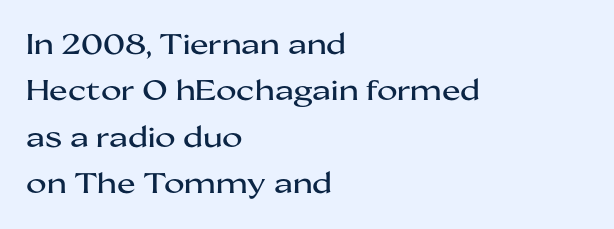
The letterforms sit shoulder to shoulder at normal distance. Note the varied advance widths — an 'i' is clearly narrower than an 'm'. A classic flush-left, rag-right setting is used for this passage. The vertical gap from one line to the next is medium. Quick note: underline off.
